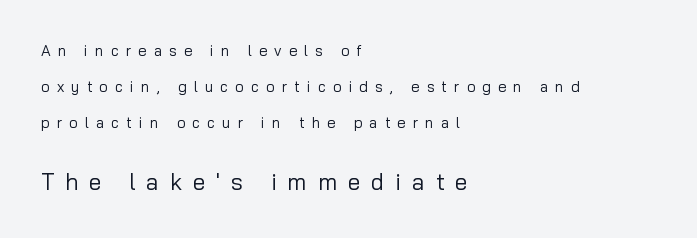
The image shows 23 px text type, upright; set left-aligned, loose line spacing (2.4x), unusually wide letter spacing (+0.47 em), not underlined; the second (bottom) block is 1.53x larger.
